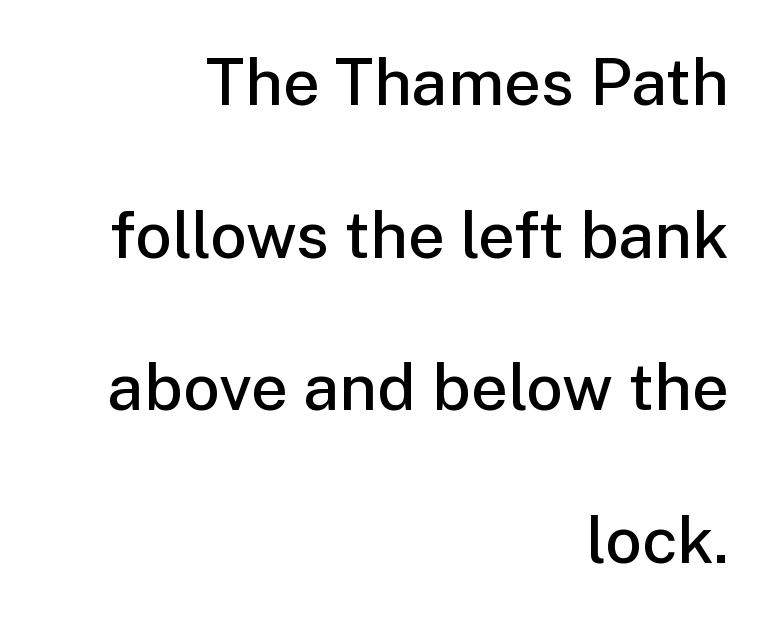
The image shows 65 px semibold sans-serif type, upright; set right-aligned, loose line spacing (2.35x), normal letter spacing, not underlined; low stroke contrast and a medium x-height.
